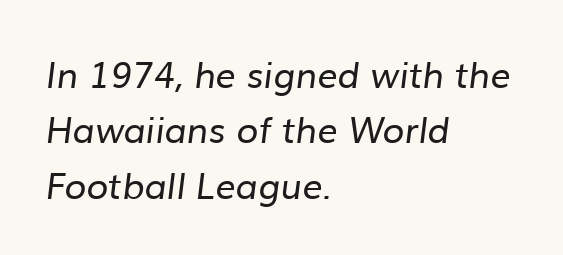
Q: Is the text bold? A: No.
Q: Is the typeface a serif or a sans-serif typeface? A: Sans-serif.
Q: Is the text underlined? A: No.
Q: How is the paragraph aligned? A: Left-aligned.
Q: Is the spacing between letters normal or unusually wide? A: Normal.
Q: Is the spacing between lines tight, normal or loose? A: Normal.
Q: Width (condensed, normal, or wide)? A: Normal.
Q: Stroke contrast? A: Low.
Q: x-height? A: Medium.
Q: Monospaced? A: No.
